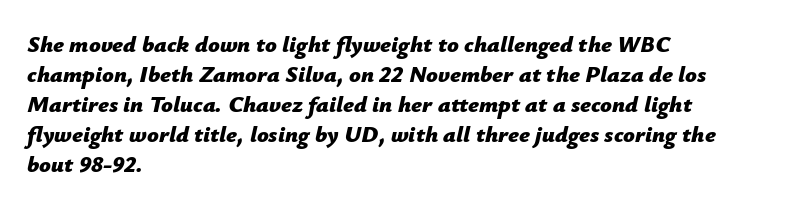
Q: Is the text bold? A: Yes.
Q: Is the text italic (slanted)? A: Yes, it leans right by about 12 degrees.
Q: Is the text underlined? A: No.
Q: How is the paragraph aligned? A: Left-aligned.
Q: Is the spacing between letters normal or unusually wide? A: Normal.
Q: Is the spacing between lines tight, normal or loose? A: Normal.
